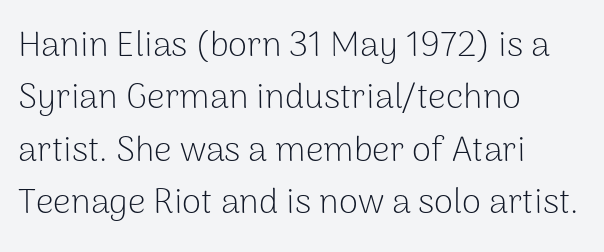
This reads as an unemphasized weight, regular at the heaviest. Do the letters lean? They stand straight. This rendering uses left alignment, leaving the right contour irregular. Caption: standard tracking, unaltered. The space between consecutive lines is moderate.
